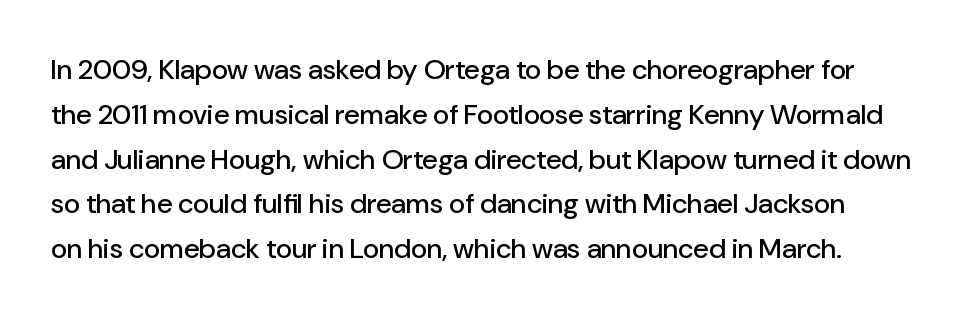
The space between consecutive lines is moderate. I'd call this a sans setting — the letters go barefoot. The specimen omits any rule beneath the text block's lines. Think of a printed novel: that variable character pitch is what you see here.
